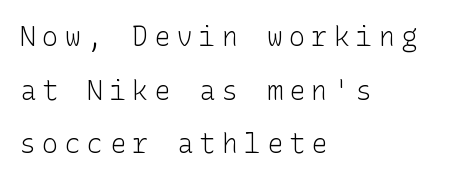
{"italic": "no", "bold": "no", "underline": "no", "align": "left", "line_spacing": "loose", "line_spacing_ratio": 1.99, "letter_spacing": "wide", "letter_spacing_em": 0.23, "glyph_px": 27}
